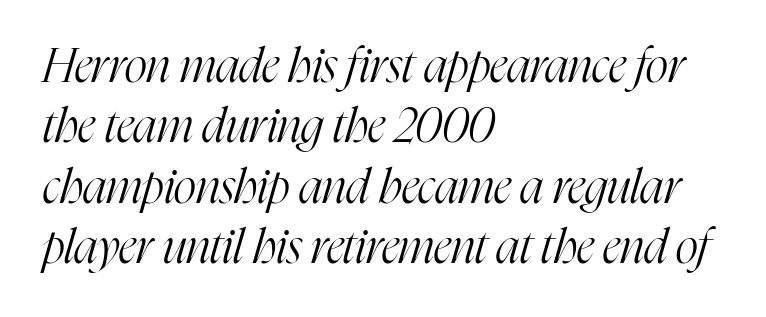
Unmarked baselines from the first word to the last. An italicized treatment has been applied to the whole sample. Typeset ragged right — the left edge is the straight one. In terms of letterform style, serifs are clearly present. Looks like regular typesetting: each glyph gets only the width it needs.
